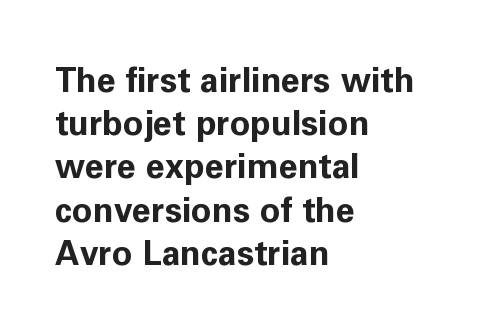
Q: Is the text bold? A: Yes.
Q: Is the text italic (slanted)? A: No, it is upright.
Q: Is the typeface a serif or a sans-serif typeface? A: Sans-serif.
Q: Is the text underlined? A: No.
Q: How is the paragraph aligned? A: Left-aligned.
Q: Is the spacing between letters normal or unusually wide? A: Normal.
Q: Is the spacing between lines tight, normal or loose? A: Normal.
Q: Width (condensed, normal, or wide)? A: Normal.
Q: Stroke contrast? A: Low.
Q: x-height? A: Medium.
Q: Monospaced? A: No.
